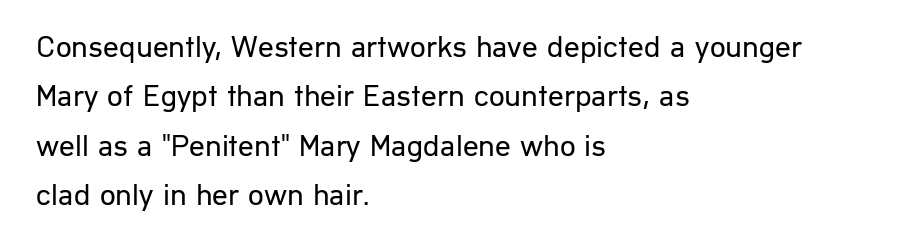
Vertically, the passage feels balanced, rows spaced as you'd expect. The area under the type is left untouched. Weight: in the light-to-regular range. This sample uses a sans-serif face. The passage shown is typed in a proportional face where columns would drift.
